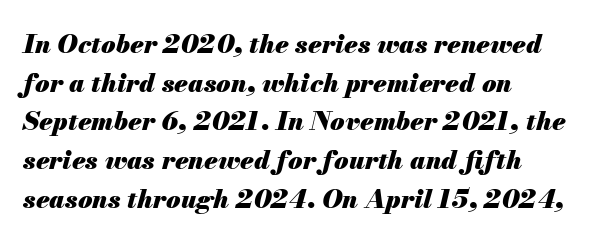
Q: Is the text bold? A: Yes.
Q: Is the text italic (slanted)? A: Yes, it leans right by about 13 degrees.
Q: Is the text underlined? A: No.
Q: How is the paragraph aligned? A: Left-aligned.
Q: Is the spacing between letters normal or unusually wide? A: Normal.
Q: Is the spacing between lines tight, normal or loose? A: Normal.
